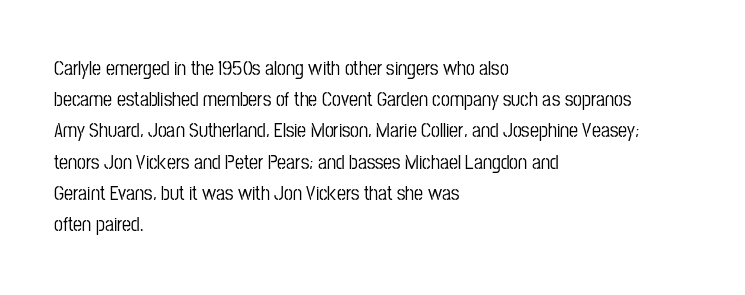
{"italic": "no", "underline": "no", "align": "left", "line_spacing": "normal", "line_spacing_ratio": 1.56, "letter_spacing": "normal", "letter_spacing_em": 0.0, "glyph_px": 20}
